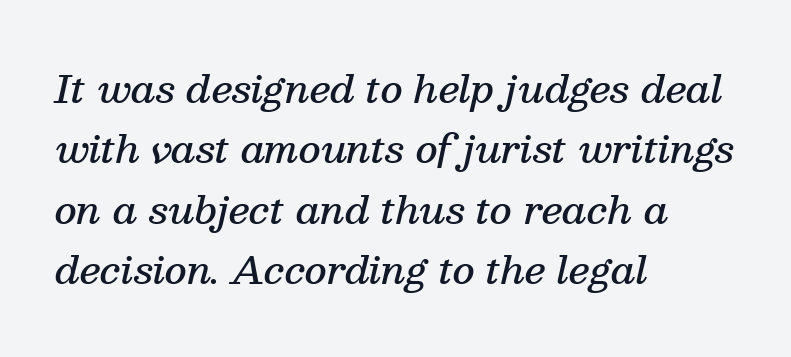
Q: Is the text bold? A: Semi-bold.
Q: Is the text italic (slanted)? A: Yes, it leans right by about 13 degrees.
Q: Is the typeface a serif or a sans-serif typeface? A: Serif.
Q: Is the text underlined? A: No.
Q: How is the paragraph aligned? A: Left-aligned.
Q: Is the spacing between letters normal or unusually wide? A: Normal.
Q: Is the spacing between lines tight, normal or loose? A: Normal.
Q: Width (condensed, normal, or wide)? A: Normal.
Q: Stroke contrast? A: Medium.
Q: x-height? A: Medium.
Q: Monospaced? A: No.
